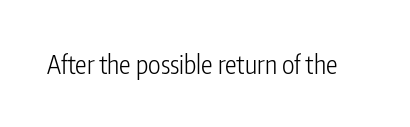
Q: Is the text bold? A: No.
Q: Is the text italic (slanted)? A: No, it is upright.
Q: Is the text underlined? A: No.
Q: Is the spacing between letters normal or unusually wide? A: Normal.
